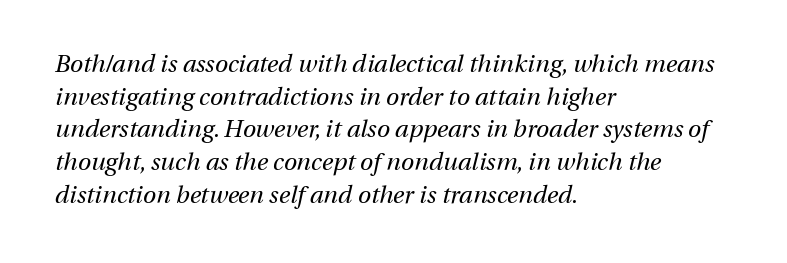
{"italic": "yes", "lean": "right", "slant_degrees": 13, "bold": "no", "underline": "no", "align": "left", "line_spacing": "normal", "line_spacing_ratio": 1.36, "letter_spacing": "normal", "letter_spacing_em": 0.0, "glyph_px": 24}
